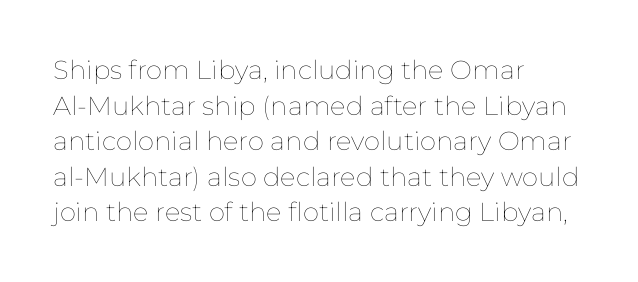
The line texture is even and compact thanks to regular tracking. Honestly, the row spacing looks completely unremarkable. Every row of glyphs begins at an identical x-position on the left. The letters stand straight up with perfectly vertical stems. Stroke thickness stays within the range of a standard reading face or lighter. Unmarked baselines from the first word to the last.
